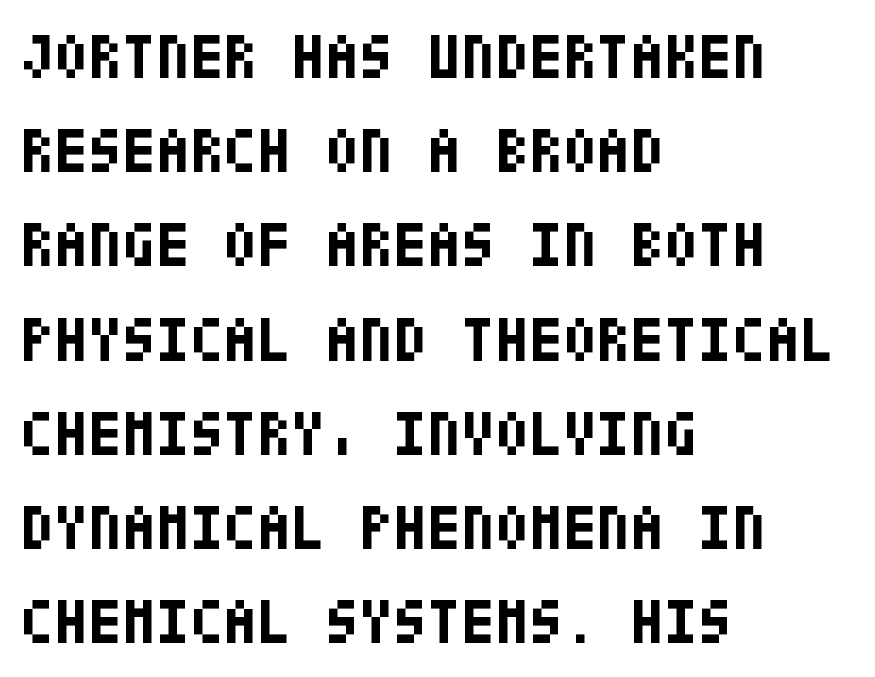
The image shows 62 px bold, condensed sans-serif type, upright; set left-aligned, normal line spacing (1.52x), normal letter spacing, not underlined; low stroke contrast and a large x-height.
